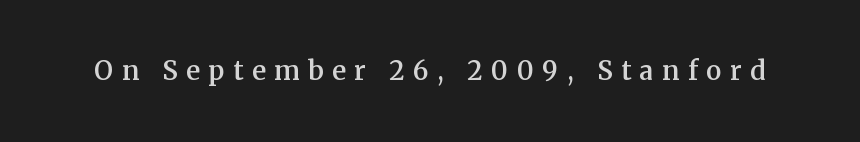
The image shows 26 px text type, upright; set unusually wide letter spacing (+0.33 em), not underlined.
